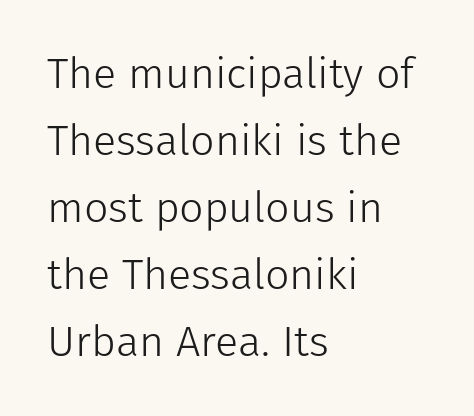
{"serif": "no", "italic": "no", "bold": "no", "weight": "light", "width": "normal", "stroke_contrast": "low", "x_height": "medium", "monospaced": "no", "underline": "no", "align": "left", "line_spacing": "normal", "line_spacing_ratio": 1.56, "letter_spacing": "normal", "letter_spacing_em": 0.0, "glyph_px": 43}
